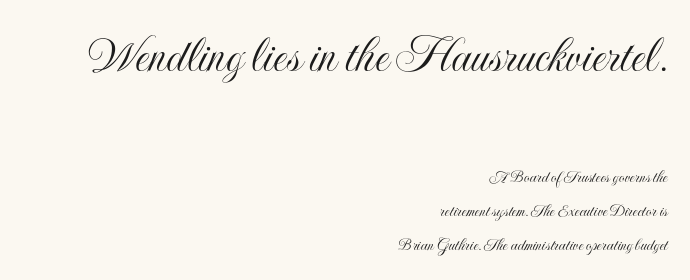
{"width": "condensed", "x_height": "small", "monospaced": "no", "underline": "no", "align": "right", "line_spacing": "loose", "line_spacing_ratio": 1.9, "letter_spacing": "normal", "letter_spacing_em": 0.0, "larger_block": "first", "size_ratio": 2.94, "glyph_px": 53}
